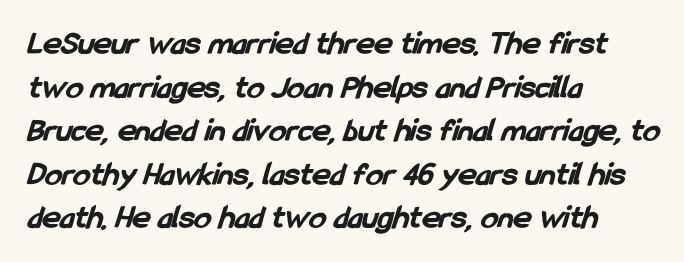
The image shows 34 px bold, condensed sans-serif type; set left-aligned, normal line spacing (1.28x), normal letter spacing, not underlined; low stroke contrast and a medium x-height.
